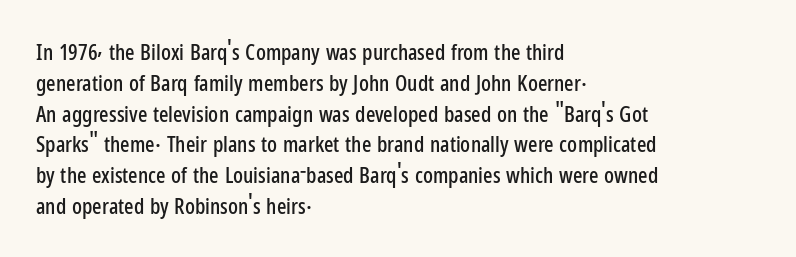
{"italic": "no", "underline": "no", "align": "left", "line_spacing": "normal", "line_spacing_ratio": 1.4, "letter_spacing": "normal", "letter_spacing_em": 0.0, "glyph_px": 22}
